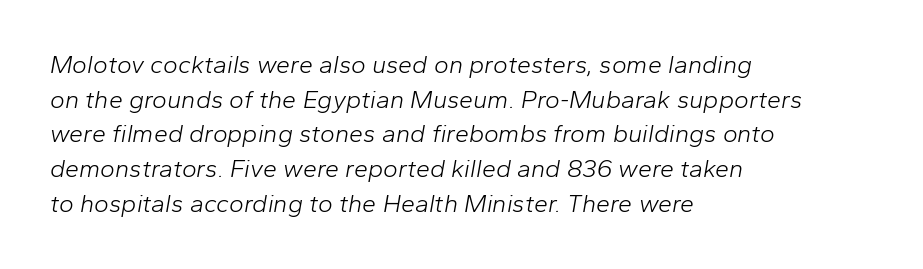
{"italic": "yes", "lean": "right", "slant_degrees": 10, "bold": "no", "underline": "no", "align": "left", "line_spacing": "normal", "line_spacing_ratio": 1.39, "letter_spacing": "normal", "letter_spacing_em": 0.0, "glyph_px": 25}
